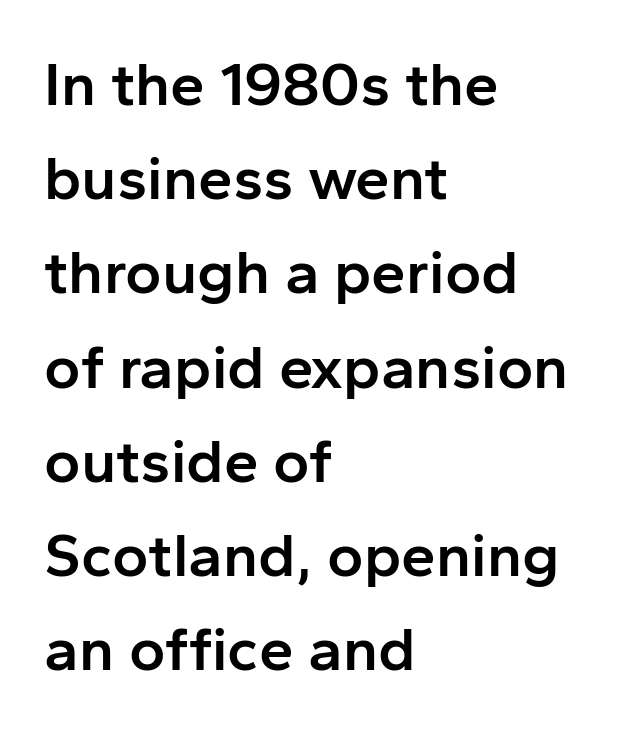
Q: Is the text bold? A: Semi-bold.
Q: Is the text italic (slanted)? A: No, it is upright.
Q: Is the typeface a serif or a sans-serif typeface? A: Sans-serif.
Q: Is the text underlined? A: No.
Q: How is the paragraph aligned? A: Left-aligned.
Q: Is the spacing between letters normal or unusually wide? A: Normal.
Q: Is the spacing between lines tight, normal or loose? A: Normal.
Q: Width (condensed, normal, or wide)? A: Normal.
Q: Stroke contrast? A: Low.
Q: x-height? A: Medium.
Q: Monospaced? A: No.
